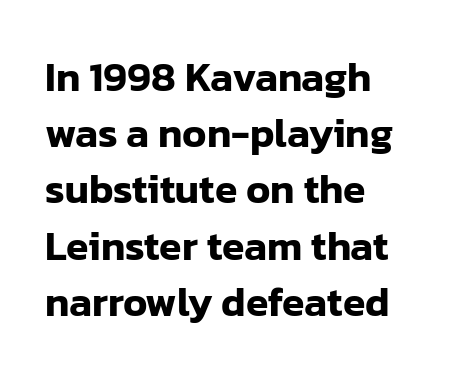
Q: Is the text italic (slanted)? A: No, it is upright.
Q: Is the typeface a serif or a sans-serif typeface? A: Sans-serif.
Q: Is the text underlined? A: No.
Q: How is the paragraph aligned? A: Left-aligned.
Q: Is the spacing between letters normal or unusually wide? A: Normal.
Q: Is the spacing between lines tight, normal or loose? A: Normal.
Q: Width (condensed, normal, or wide)? A: Normal.
Q: Stroke contrast? A: Low.
Q: x-height? A: Medium.
Q: Monospaced? A: No.
